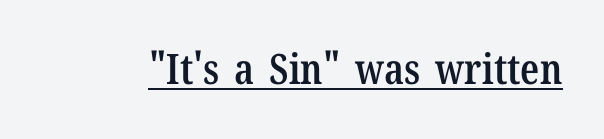
The image shows 42 px semibold, condensed serif type, upright; set normal letter spacing, underlined; low stroke contrast and a medium x-height.
